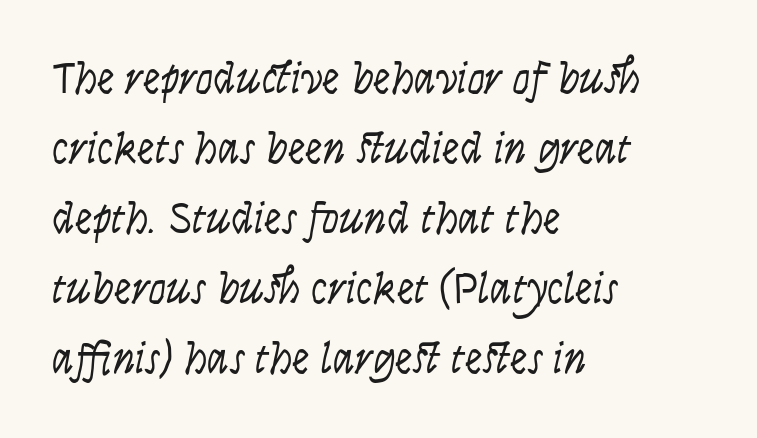
Spacing verdict: proportional, widths tailored to each character. The font is comparable to plain body text, perhaps lighter. No extra tracking has been applied to these lines. Underline: absent.
